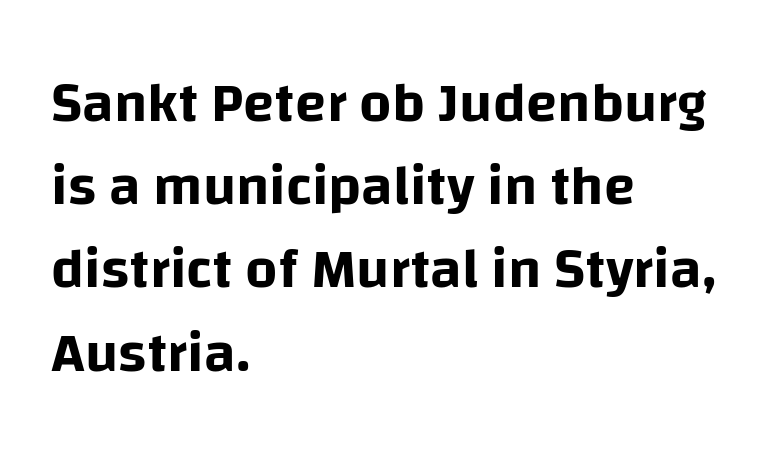
Notice how descenders clear the ascenders below comfortably — that's standard leading. The type is set solid horizontally, with unmodified tracking. Is this a fixed-width face? No — the glyphs have proportional, varying widths. Underlining? Definitely not there. Unlike italic type, these characters show no tilt at all.
